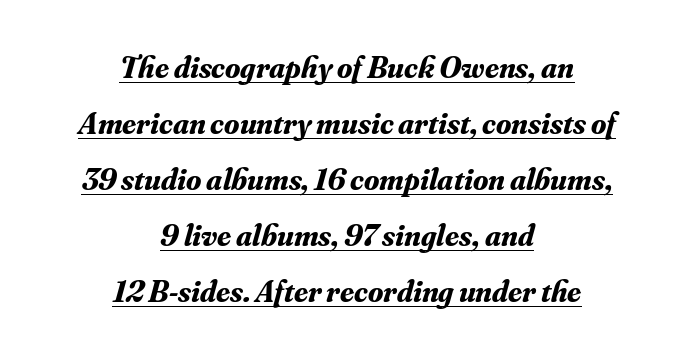
This rendering employs a face with finishing strokes, i.e., a serif. The specimen reads as italic at a glance. Set as a true bold cut, around the 700 mark. A student would call this center alignment; a typographer would say set centered. Tracking value appears to be zero — textbook default spacing. These lines are rendered in a variable-pitch font.
